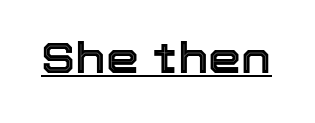
Looks like regular typesetting: each glyph gets only the width it needs. The gaps between neighbouring characters are ordinary and unremarkable. The font's upright variant was chosen for this text. The specimen includes a rule beneath the text block's lines.
